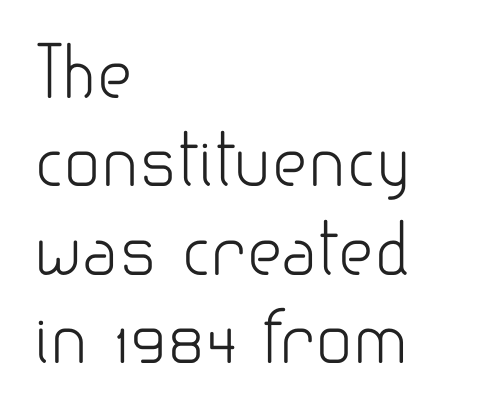
{"serif": "no", "italic": "no", "bold": "no", "weight": "light", "width": "normal", "stroke_contrast": "low", "x_height": "small", "monospaced": "no", "underline": "no", "align": "left", "line_spacing": "normal", "line_spacing_ratio": 1.28, "letter_spacing": "normal", "letter_spacing_em": 0.0, "glyph_px": 69}
